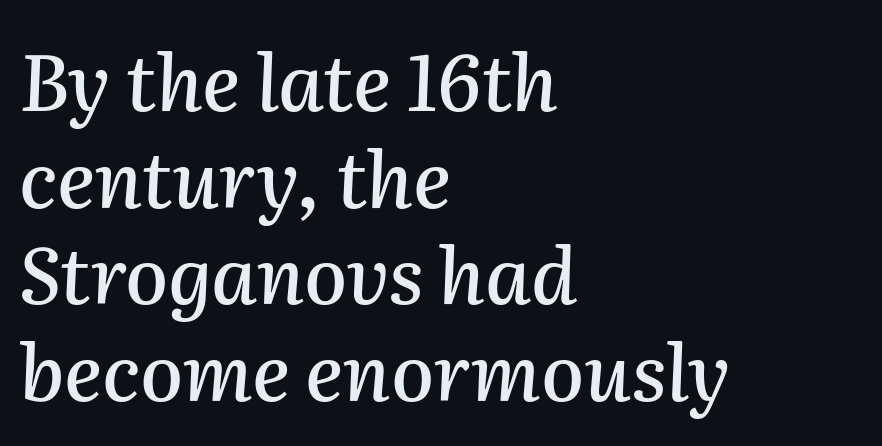
Q: Is the text italic (slanted)? A: Yes, it leans right by about 2 degrees.
Q: Is the text underlined? A: No.
Q: How is the paragraph aligned? A: Left-aligned.
Q: Is the spacing between letters normal or unusually wide? A: Normal.
Q: Width (condensed, normal, or wide)? A: Normal.
Q: Stroke contrast? A: Medium.
Q: x-height? A: Medium.
Q: Monospaced? A: No.
